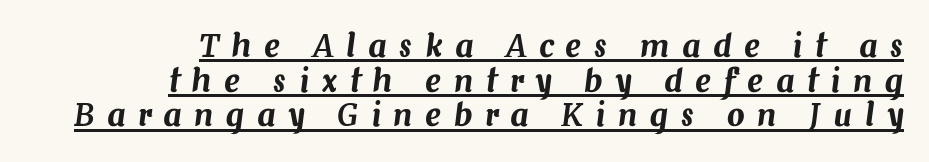
Q: Is the text italic (slanted)? A: Yes, it leans right by about 7 degrees.
Q: Is the text underlined? A: Yes.
Q: How is the paragraph aligned? A: Right-aligned.
Q: Is the spacing between letters normal or unusually wide? A: Unusually wide.
Q: Is the spacing between lines tight, normal or loose? A: Tight.
Q: Width (condensed, normal, or wide)? A: Normal.
Q: Stroke contrast? A: Medium.
Q: x-height? A: Medium.
Q: Monospaced? A: No.
